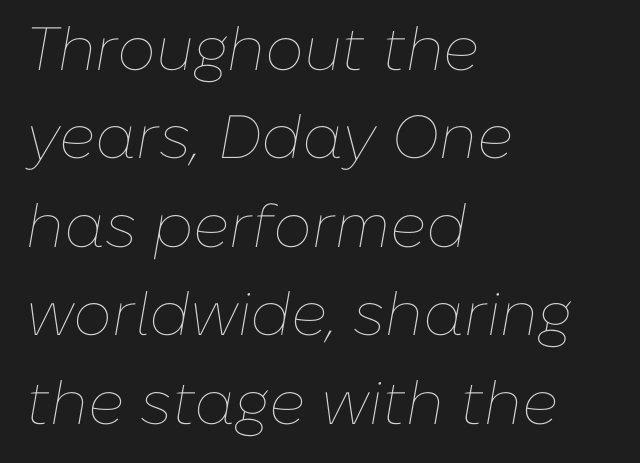
The image shows 61 px thin type, italic (leaning right); set left-aligned, normal line spacing (1.45x), normal letter spacing, not underlined; low stroke contrast and a medium x-height.
